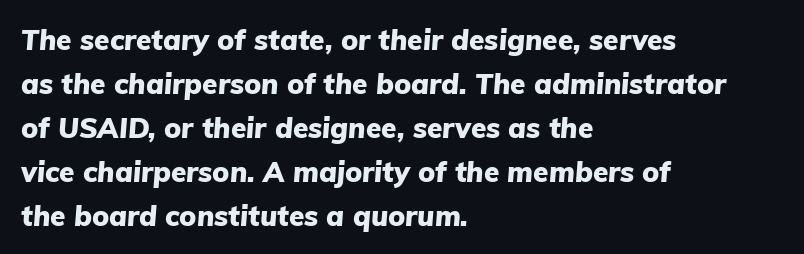
What stands out about the letter spacing? Nothing — it is the standard amount. The rows are spaced the way most documents space them. All the whitespace from short lines collects on the right. Note the varied advance widths — an 'i' is clearly narrower than an 'm'.
